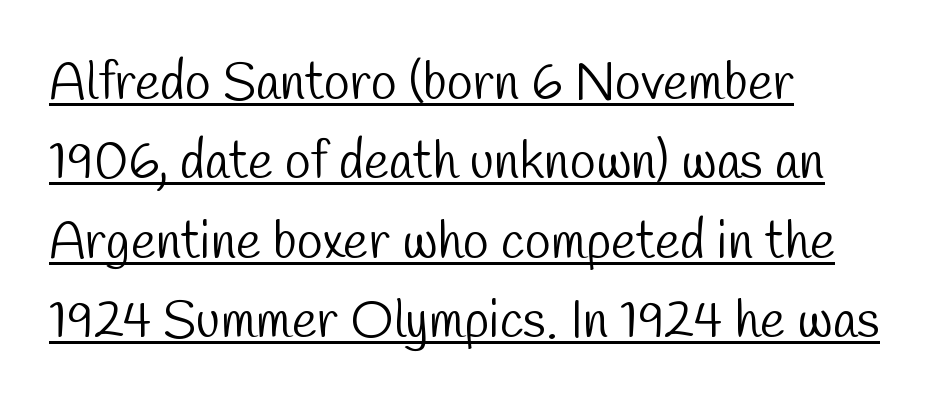
{"serif": "no", "bold": "no", "weight": "light", "width": "condensed", "stroke_contrast": "low", "x_height": "medium", "monospaced": "no", "underline": "yes", "align": "left", "line_spacing": "normal", "line_spacing_ratio": 1.5, "letter_spacing": "normal", "letter_spacing_em": 0.0, "glyph_px": 53}
